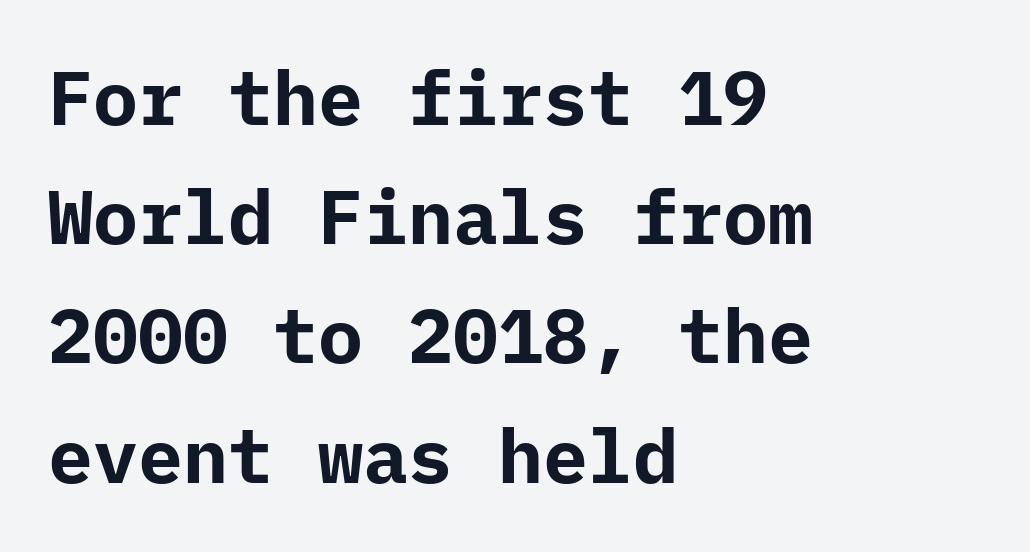
The image shows 75 px bold sans-serif type, upright; set left-aligned, normal line spacing (1.59x), normal letter spacing, not underlined; low stroke contrast and a medium x-height.
